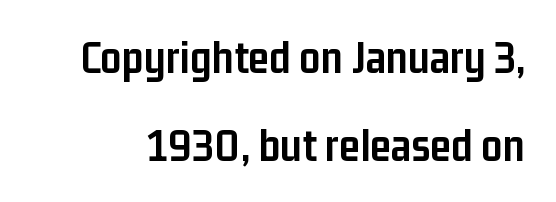
{"serif": "no", "italic": "no", "bold": "yes", "weight": "semibold", "width": "condensed", "stroke_contrast": "low", "x_height": "medium", "monospaced": "no", "underline": "no", "line_spacing_ratio": 1.87, "letter_spacing": "normal", "letter_spacing_em": 0.0, "glyph_px": 47}
